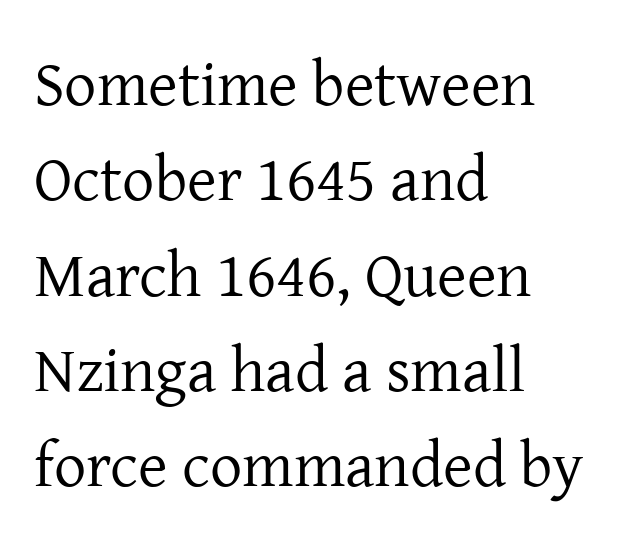
The paragraph has a hard left edge and a soft right edge. How would I describe the line gaps? Plain and ordinary. This rendering features lettering with no underline. Unlike a clean sans, this face finishes its strokes with serifs. Observe the ordinary spacing: letters are neighbours, not strangers.
